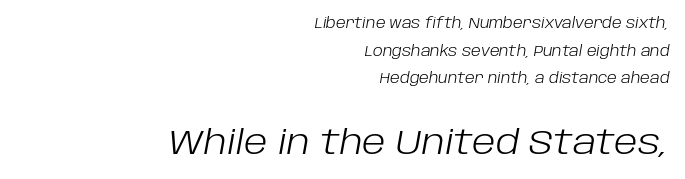
The image shows 34 px light type, italic (leaning right); set right-aligned, loose line spacing (1.97x), normal letter spacing, not underlined; the second (bottom) block is 2.43x larger; low stroke contrast and a large x-height.
